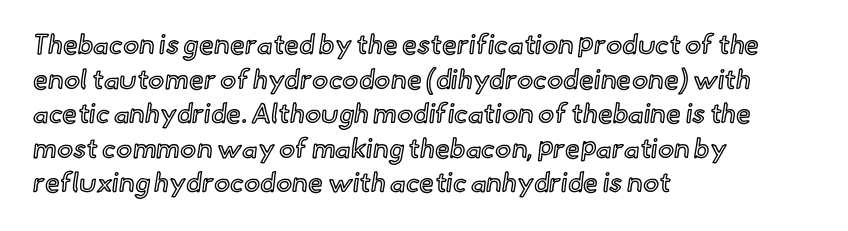
{"underline": "no", "align": "left", "line_spacing": "normal", "line_spacing_ratio": 1.28, "letter_spacing": "normal", "letter_spacing_em": 0.0, "glyph_px": 27}
